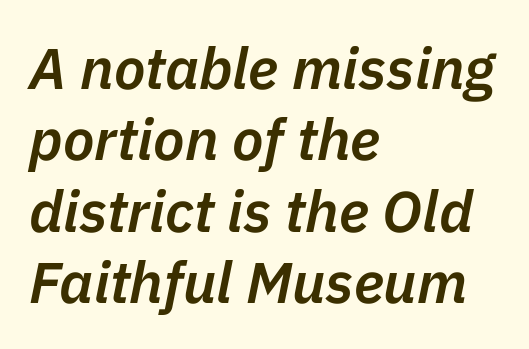
Q: Is the text bold? A: Semi-bold.
Q: Is the text italic (slanted)? A: Yes, it leans right by about 11 degrees.
Q: Is the text underlined? A: No.
Q: How is the paragraph aligned? A: Left-aligned.
Q: Is the spacing between letters normal or unusually wide? A: Normal.
Q: Width (condensed, normal, or wide)? A: Normal.
Q: Stroke contrast? A: Low.
Q: x-height? A: Medium.
Q: Monospaced? A: No.
